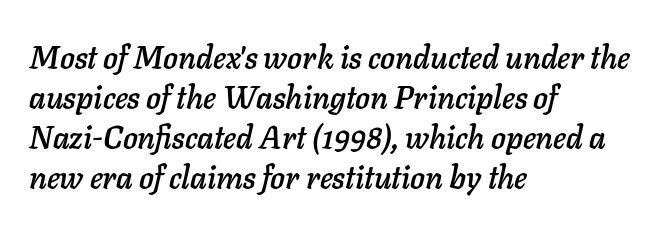
{"italic": "yes", "lean": "right", "slant_degrees": 11, "width": "normal", "stroke_contrast": "low", "x_height": "medium", "monospaced": "no", "underline": "no", "align": "left", "line_spacing": "normal", "line_spacing_ratio": 1.29, "letter_spacing": "normal", "letter_spacing_em": 0.0, "glyph_px": 31}
